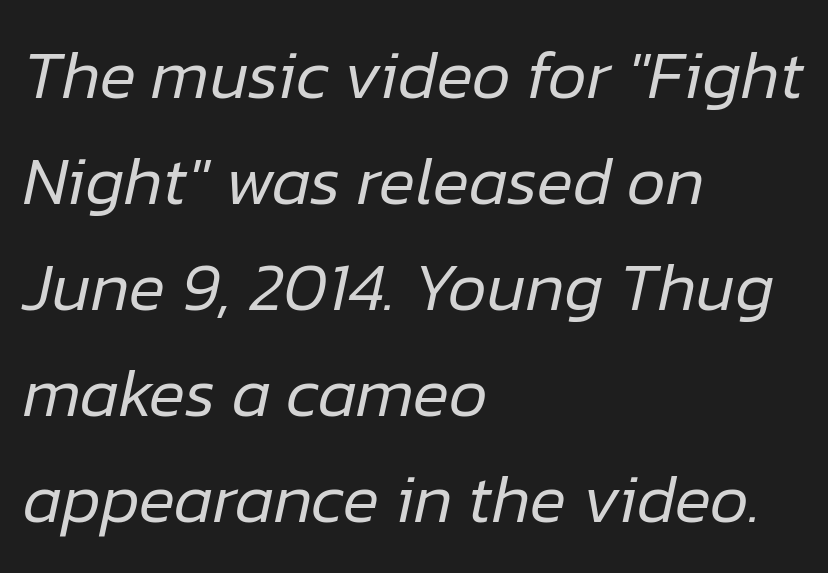
Visually the block forms a straight wall on the left and a jagged coastline on the right. You could not count columns in this text — the font is proportionally spaced. Heaviness? Minimal to ordinary, like unemphasized prose. Posture: slanted. The passage shown stacks its lines at a standard gap.
